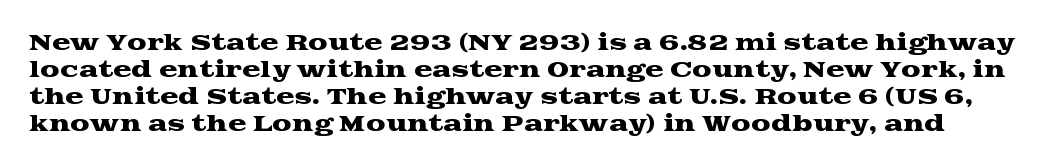
Characters remain perfectly vertical along every line. Glyph-to-glyph distance matches everyday printed text. The foot of each line stays bare and open.
